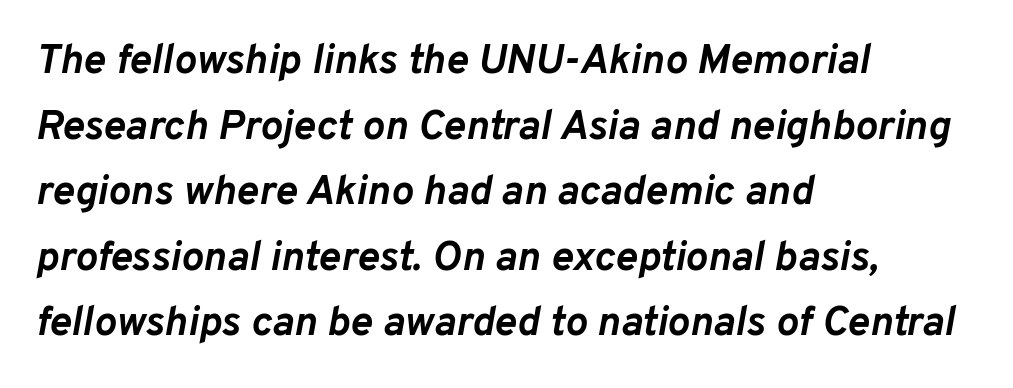
The image shows 42 px semibold type, italic (leaning right); set left-aligned, normal line spacing (1.56x), normal letter spacing, not underlined; low stroke contrast and a medium x-height.
